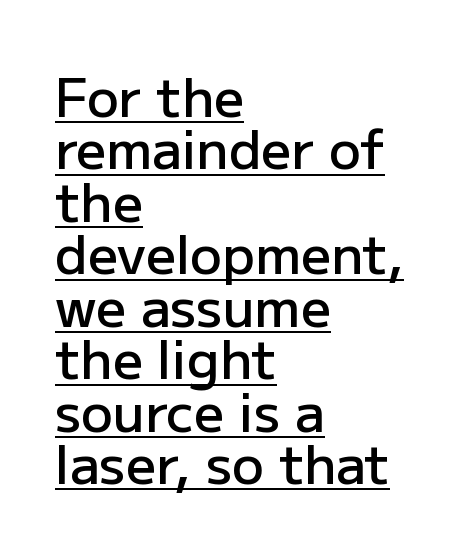
{"serif": "no", "italic": "no", "bold": "semi", "weight": "semibold", "width": "normal", "stroke_contrast": "low", "x_height": "medium", "monospaced": "no", "underline": "yes", "align": "left", "line_spacing": "tight", "line_spacing_ratio": 0.99, "letter_spacing": "normal", "letter_spacing_em": 0.0, "glyph_px": 53}
